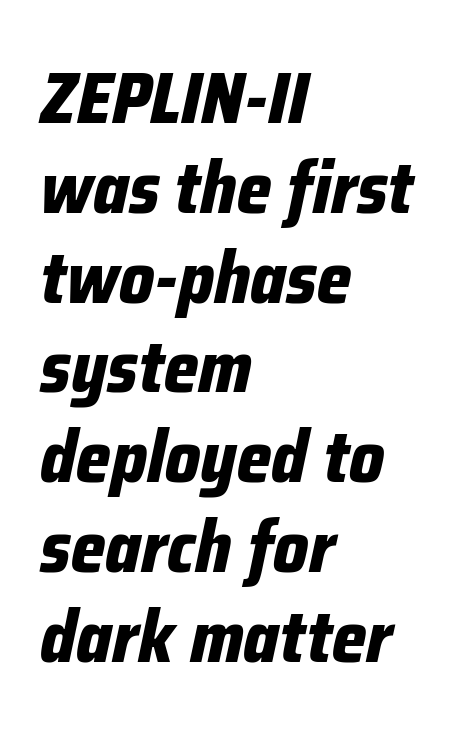
Underline: absent. One-word summary of the alignment: left. You can tell it's italic because the verticals aren't actually vertical. Varying glyph widths throughout — classic text-font behaviour. Caption: standard tracking, unaltered. As a designer I'd log this as weight 700, bold.
